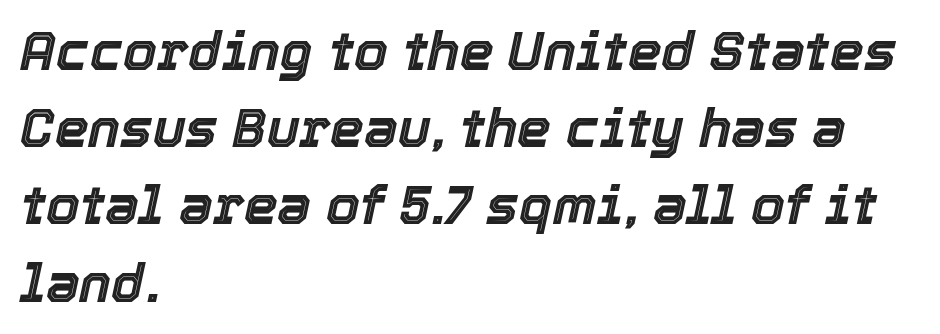
The image shows 54 px text type, italic (leaning right); set left-aligned, normal line spacing (1.43x), normal letter spacing, not underlined; a medium x-height.
